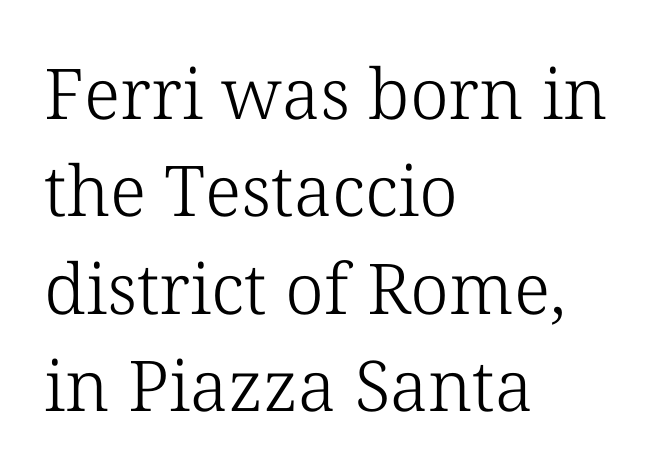
The gaps between neighbouring characters are ordinary and unremarkable. In CSS terms this would be text-align: left. The characters display serif detailing at their extremities. The rendering uses natural spacing where letterforms have individual widths.
